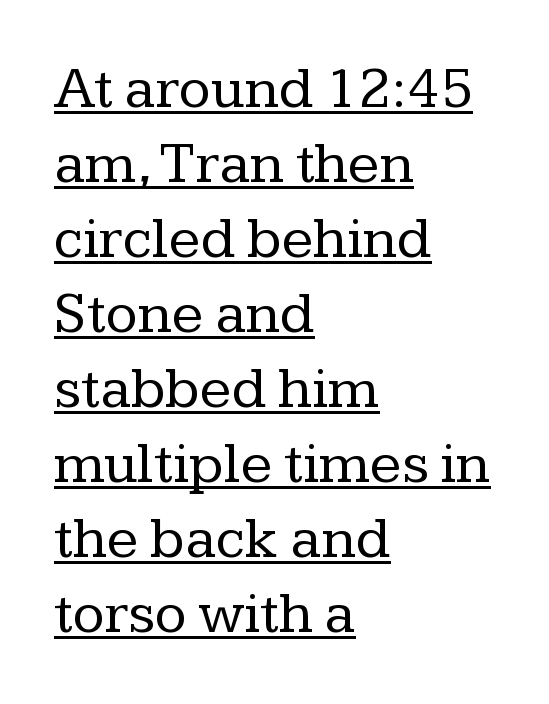
Each letter keeps its own natural width here, so spacing adapts to shape. Characters follow at the spacing the type designer built in. Is this a heavy cut? Hardly; it is regular or lighter. Each line starts at the same left margin while the right side varies. The face used here appears with an underline applied. You can tell it's not italic because the verticals are truly vertical.
